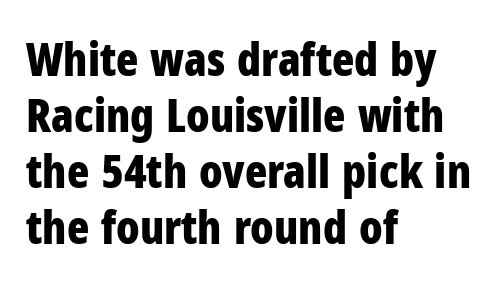
The image shows 46 px bold, condensed sans-serif type, upright; set left-aligned, line spacing 1.22x, normal letter spacing, not underlined; low stroke contrast and a medium x-height.
